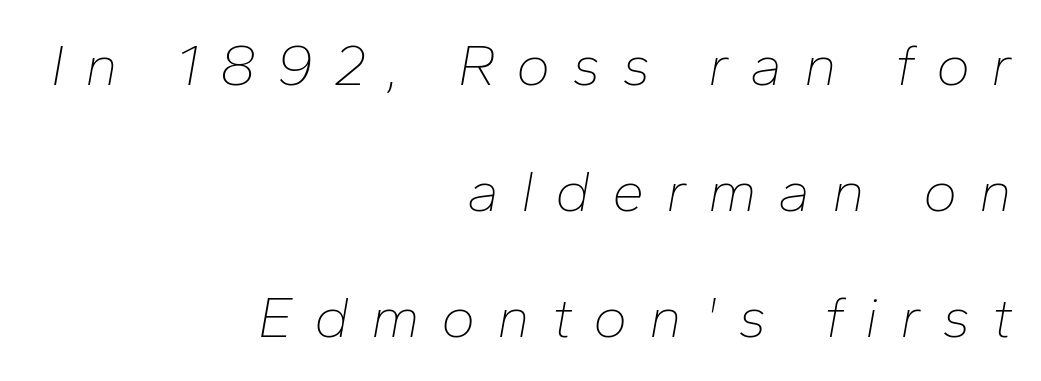
Horizontally, the lines are justified to the trailing edge only. Is the stroke heavy? The answer is a plain regular-or-lighter. Think of a printed novel: that variable character pitch is what you see here. The vertical gap from one line to the next is large. Does extra space separate the letters? Yes, quite a lot of it.
